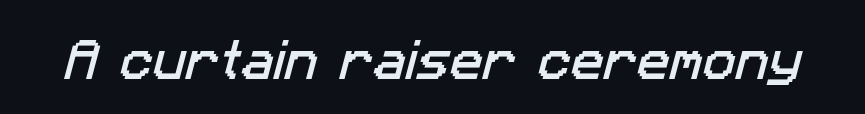
Letters rest on an invisible, unmarked baseline. The characters display no serif detailing; their extremities are plain. Look at the tracking — it's just the regular setting, nothing added. The letters advance in unequal steps, a hallmark of proportional type.
